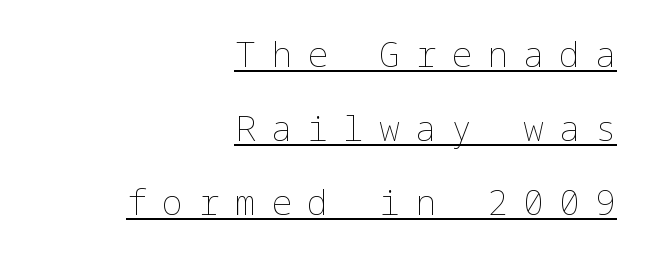
{"italic": "no", "bold": "no", "weight": "thin", "width": "normal", "stroke_contrast": "low", "x_height": "medium", "underline": "yes", "align": "right", "line_spacing": "loose", "line_spacing_ratio": 2.11, "letter_spacing": "wide", "letter_spacing_em": 0.43, "glyph_px": 35}
